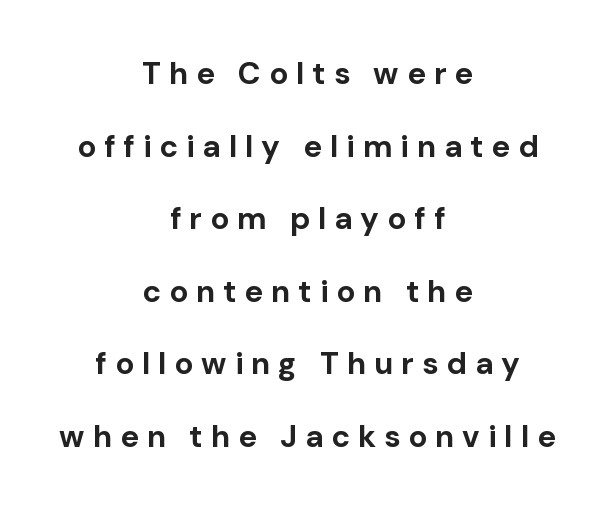
The image shows 31 px bold sans-serif type, upright; set centered, loose line spacing (2.34x), unusually wide letter spacing (+0.26 em), not underlined; low stroke contrast and a medium x-height.
